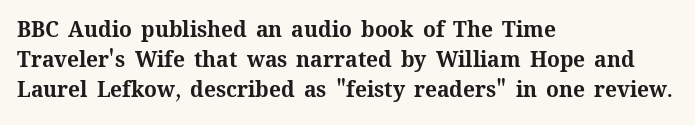
{"italic": "no", "bold": "yes", "underline": "no", "align": "left", "line_spacing": "normal", "line_spacing_ratio": 1.42, "letter_spacing": "normal", "letter_spacing_em": 0.0, "glyph_px": 21}
